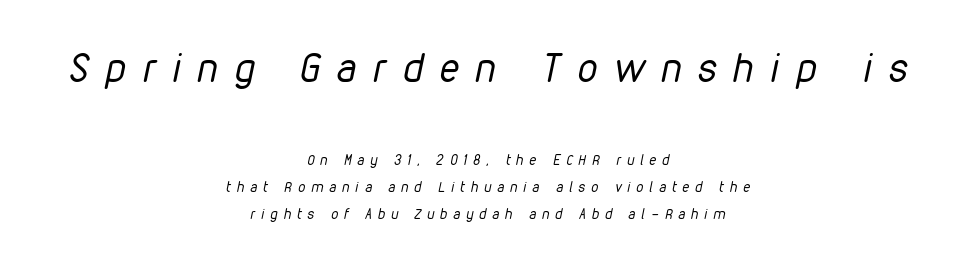
The image shows 39 px regular-weight, condensed type, italic (leaning right); set centered, loose line spacing (1.92x), unusually wide letter spacing (+0.44 em), not underlined; the first (top) block is 2.79x larger; low stroke contrast and a medium x-height.
